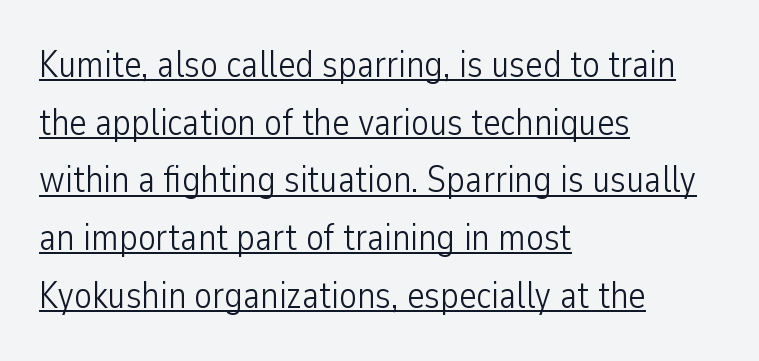
The image shows 37 px light, condensed sans-serif type, upright; set left-aligned, normal line spacing (1.56x), normal letter spacing, underlined; low stroke contrast and a medium x-height.
